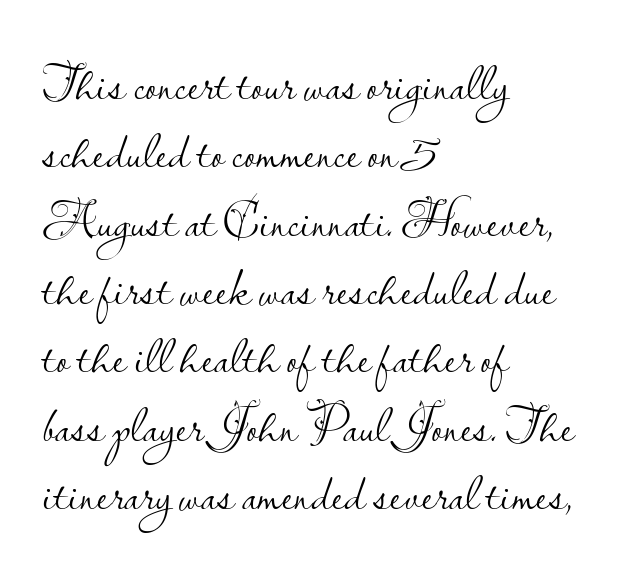
{"serif": "no", "bold": "no", "weight": "light", "width": "normal", "stroke_contrast": "low", "x_height": "small", "monospaced": "no", "underline": "no", "align": "left", "line_spacing": "normal", "line_spacing_ratio": 1.34, "letter_spacing": "normal", "letter_spacing_em": 0.0, "glyph_px": 51}
